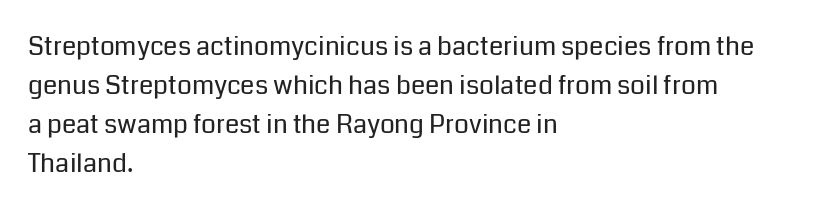
{"italic": "no", "bold": "no", "underline": "no", "align": "left", "line_spacing": "normal", "line_spacing_ratio": 1.5, "letter_spacing": "normal", "letter_spacing_em": 0.0, "glyph_px": 26}
